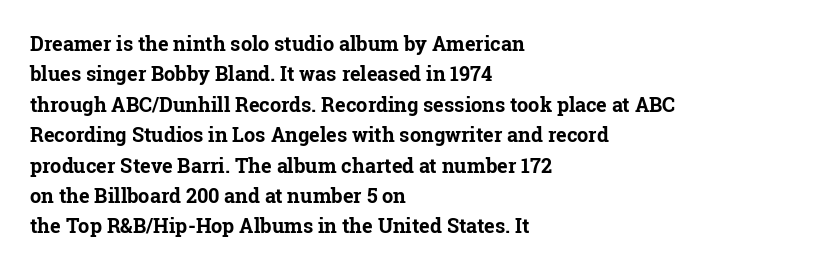
Q: Is the text bold? A: Yes.
Q: Is the text italic (slanted)? A: No, it is upright.
Q: Is the text underlined? A: No.
Q: How is the paragraph aligned? A: Left-aligned.
Q: Is the spacing between letters normal or unusually wide? A: Normal.
Q: Is the spacing between lines tight, normal or loose? A: Normal.
